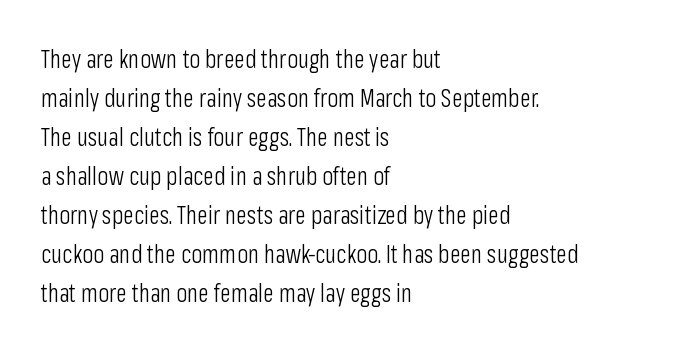
{"italic": "no", "bold": "no", "underline": "no", "align": "left", "line_spacing": "normal", "line_spacing_ratio": 1.56, "letter_spacing": "normal", "letter_spacing_em": 0.0, "glyph_px": 25}
